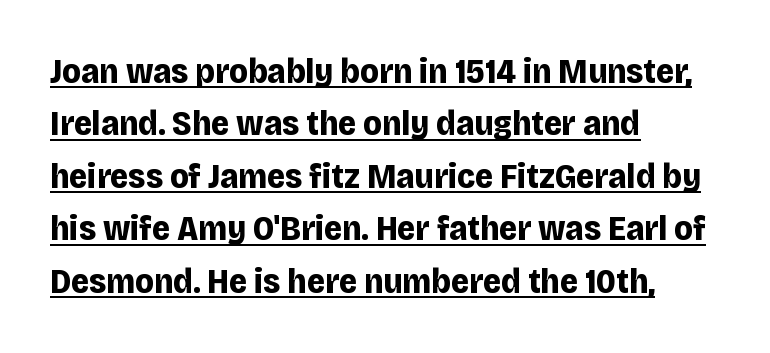
{"serif": "no", "italic": "no", "bold": "yes", "weight": "bold", "width": "normal", "stroke_contrast": "low", "x_height": "large", "monospaced": "no", "underline": "yes", "align": "left", "line_spacing": "normal", "line_spacing_ratio": 1.5, "letter_spacing": "normal", "letter_spacing_em": 0.0, "glyph_px": 35}
